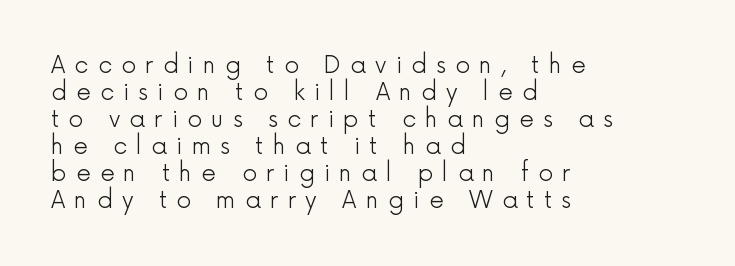
The image shows 23 px text type, upright; set left-aligned, line spacing 1.17x, unusually wide letter spacing (+0.4 em), not underlined.
